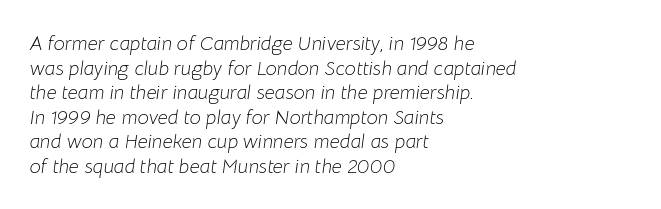
The image shows 20 px text type, italic (leaning right); set left-aligned, line spacing 1.23x, normal letter spacing, not underlined.
